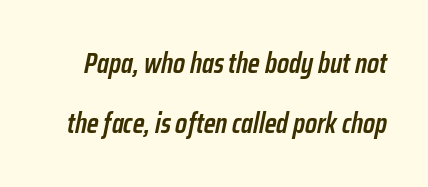
{"italic": "yes", "lean": "right", "slant_degrees": 12, "bold": "semi", "weight": "semibold", "width": "condensed", "stroke_contrast": "low", "x_height": "medium", "monospaced": "no", "underline": "no", "line_spacing": "loose", "line_spacing_ratio": 2.13, "letter_spacing": "normal", "letter_spacing_em": 0.0, "glyph_px": 28}
